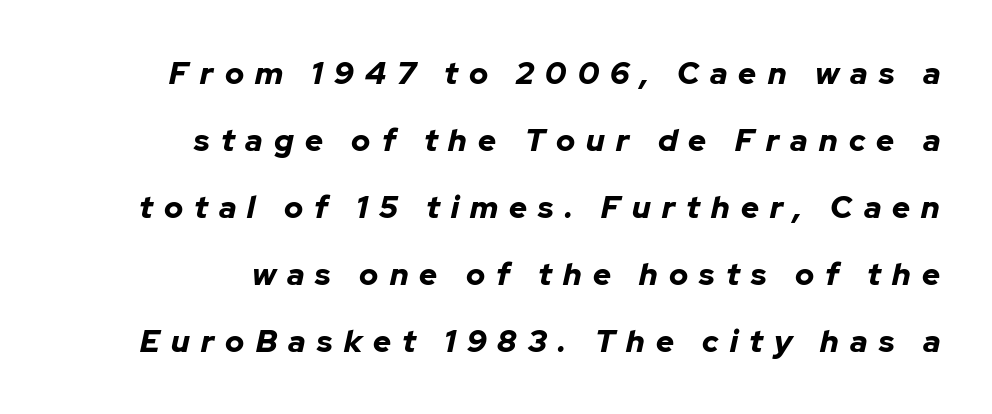
{"italic": "yes", "lean": "right", "slant_degrees": 12, "bold": "yes", "weight": "bold", "width": "normal", "stroke_contrast": "low", "x_height": "medium", "monospaced": "no", "underline": "no", "align": "right", "line_spacing": "loose", "line_spacing_ratio": 2.16, "letter_spacing": "wide", "letter_spacing_em": 0.36, "glyph_px": 31}
